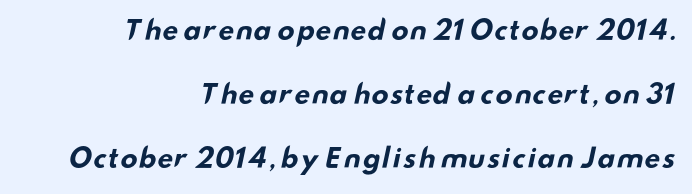
Q: Is the text bold? A: Yes.
Q: Is the text underlined? A: No.
Q: How is the paragraph aligned? A: Right-aligned.
Q: Is the spacing between letters normal or unusually wide? A: Normal.
Q: Is the spacing between lines tight, normal or loose? A: Loose.
